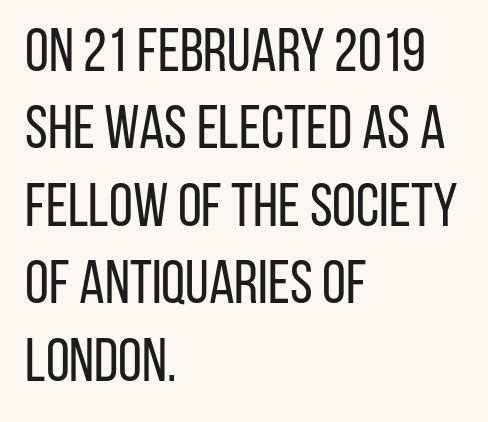
The image shows 61 px regular-weight, condensed sans-serif type, upright; set left-aligned, normal line spacing (1.27x), normal letter spacing, not underlined; low stroke contrast and a large x-height.
